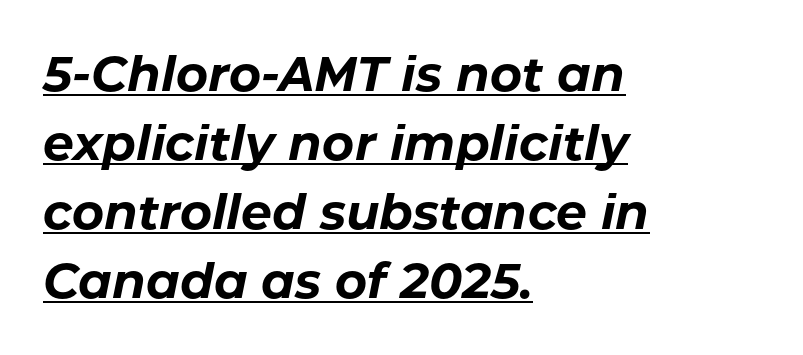
Q: Is the text bold? A: Yes.
Q: Is the text italic (slanted)? A: Yes, it leans right by about 11 degrees.
Q: Is the text underlined? A: Yes.
Q: How is the paragraph aligned? A: Left-aligned.
Q: Is the spacing between letters normal or unusually wide? A: Normal.
Q: Is the spacing between lines tight, normal or loose? A: Normal.
Q: Width (condensed, normal, or wide)? A: Normal.
Q: Stroke contrast? A: Low.
Q: x-height? A: Medium.
Q: Monospaced? A: No.
